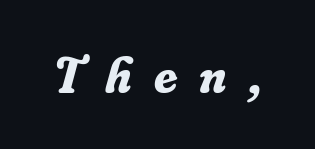
Bare-footed words on every line. Type style note: has serifs. Someone cranked the tracking dial way up on this one. The sample has been set heavy, in full bold.
